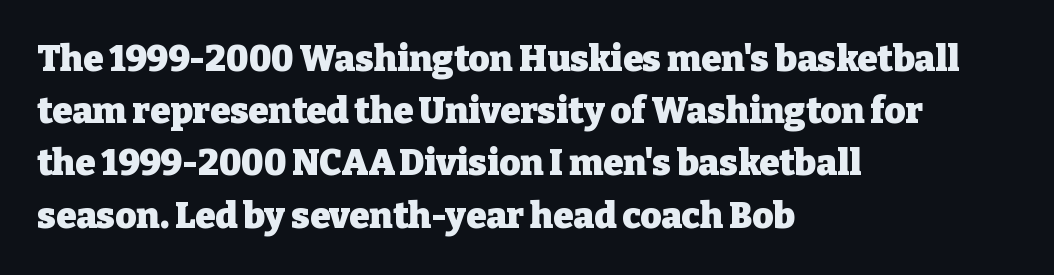
Q: Is the text bold? A: Yes.
Q: Is the text italic (slanted)? A: No, it is upright.
Q: Is the typeface a serif or a sans-serif typeface? A: Serif.
Q: Is the text underlined? A: No.
Q: How is the paragraph aligned? A: Left-aligned.
Q: Is the spacing between letters normal or unusually wide? A: Normal.
Q: Is the spacing between lines tight, normal or loose? A: Normal.
Q: Width (condensed, normal, or wide)? A: Normal.
Q: Stroke contrast? A: Low.
Q: x-height? A: Medium.
Q: Monospaced? A: No.
